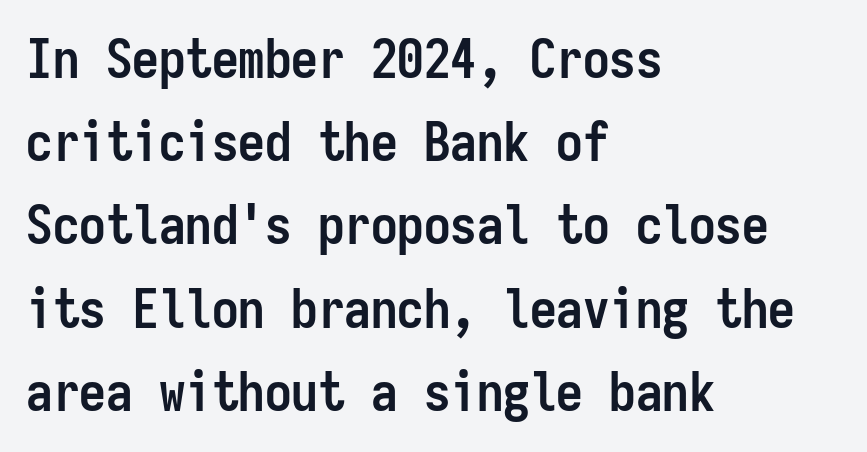
A normal amount of white space separates one row of letters from the next. Classification — sans serif. Unmarked baselines from the first word to the last. The characters look thick and weighty, a clear bold. The typesetter chose a ragged-right arrangement here.
